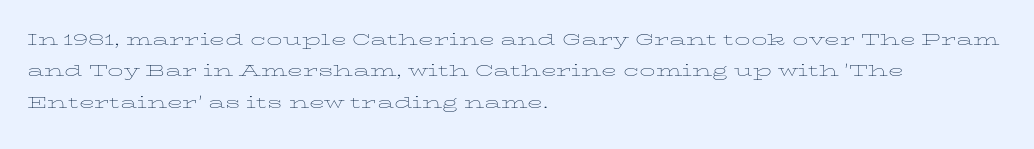
Q: Is the text bold? A: No.
Q: Is the text italic (slanted)? A: No, it is upright.
Q: Is the text underlined? A: No.
Q: How is the paragraph aligned? A: Left-aligned.
Q: Is the spacing between letters normal or unusually wide? A: Normal.
Q: Is the spacing between lines tight, normal or loose? A: Normal.
